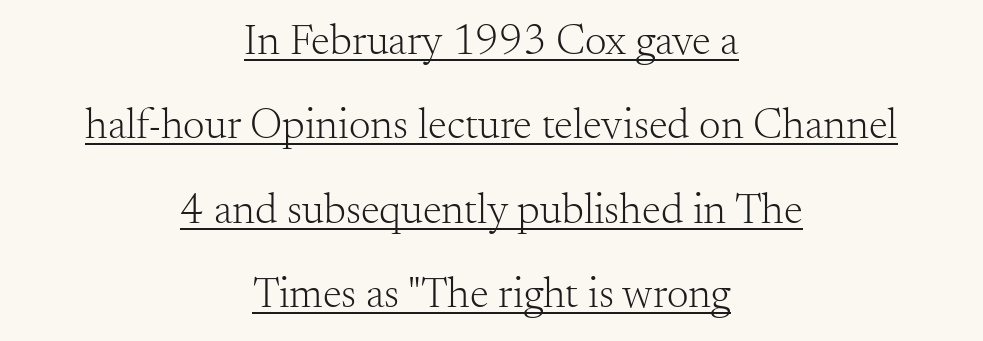
Q: Is the text bold? A: No.
Q: Is the text italic (slanted)? A: No, it is upright.
Q: Is the typeface a serif or a sans-serif typeface? A: Serif.
Q: Is the text underlined? A: Yes.
Q: How is the paragraph aligned? A: Centered.
Q: Is the spacing between letters normal or unusually wide? A: Normal.
Q: Is the spacing between lines tight, normal or loose? A: Loose.
Q: Width (condensed, normal, or wide)? A: Normal.
Q: Stroke contrast? A: Medium.
Q: x-height? A: Small.
Q: Monospaced? A: No.
